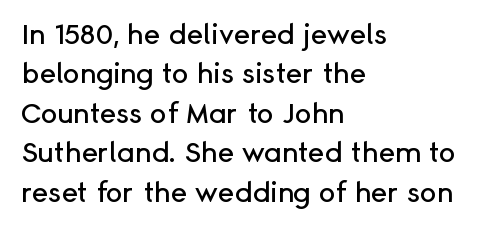
Q: Is the text italic (slanted)? A: No, it is upright.
Q: Is the typeface a serif or a sans-serif typeface? A: Sans-serif.
Q: Is the text underlined? A: No.
Q: How is the paragraph aligned? A: Left-aligned.
Q: Is the spacing between letters normal or unusually wide? A: Normal.
Q: Is the spacing between lines tight, normal or loose? A: Normal.
Q: Width (condensed, normal, or wide)? A: Normal.
Q: Stroke contrast? A: Low.
Q: x-height? A: Medium.
Q: Monospaced? A: No.
